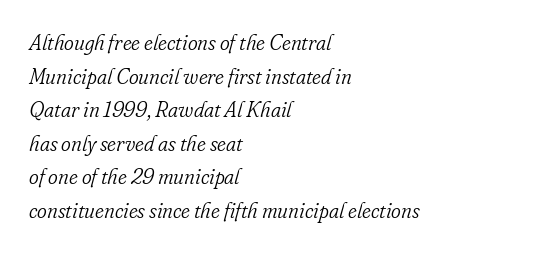
Letter spacing: default. The typesetter chose a ragged-right arrangement here. The block of text has a typical density, with ordinary space between rows. Caption: face not bold, strokes unweighted. Just letters on the line, the space beneath them empty. This sample uses an oblique cut, with every glyph tilted off the vertical.
